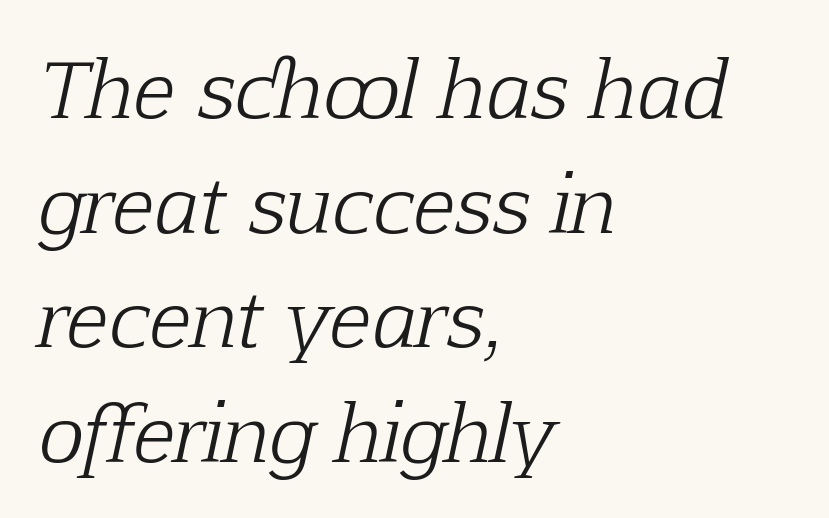
Is this a heavy cut? Hardly; it is regular or lighter. The letters are slanted; this is an italic face. No word sits above an underline. Interline gaps are of average width in this sample.
